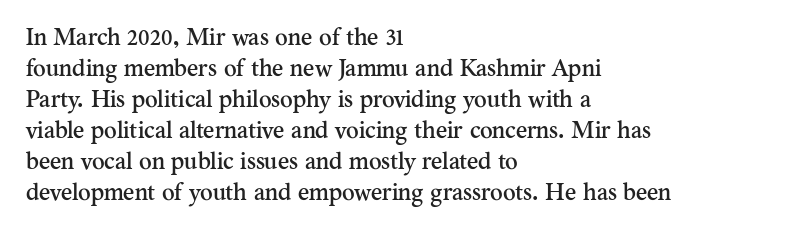
The rag falls on the right side of this text block. How would I describe the line gaps? Plain and ordinary. Ordinary non-slanted type is in use. The gaps between neighbouring characters are ordinary and unremarkable.
